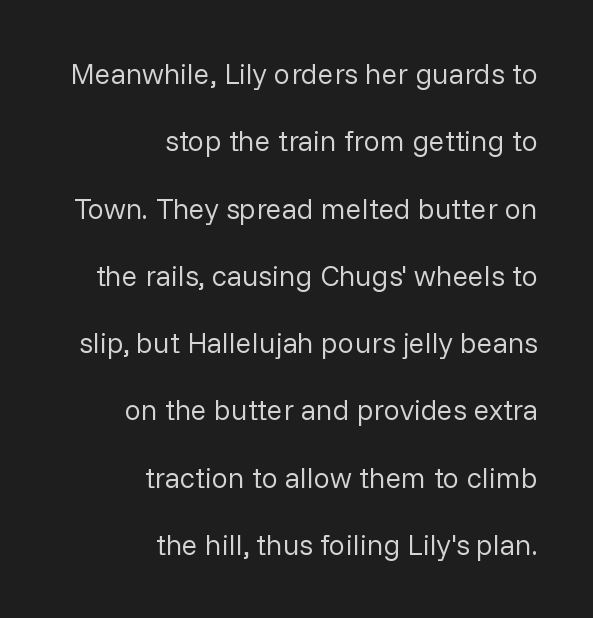
The text was rendered using a sans face with plain stroke endings. This sample trades compactness for vertical openness between lines. The passage shown has conventional tracking throughout. A light-to-regular cut is what we see here. The lettering stays uniformly vertical, giving the passage a roman look.
